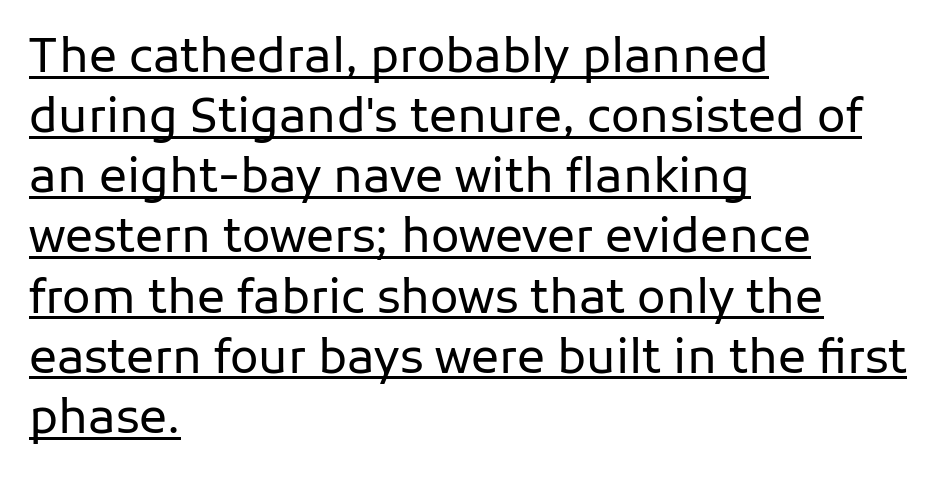
The image shows 47 px regular-weight sans-serif type, upright; set left-aligned, normal line spacing (1.28x), normal letter spacing, underlined; low stroke contrast and a medium x-height.
